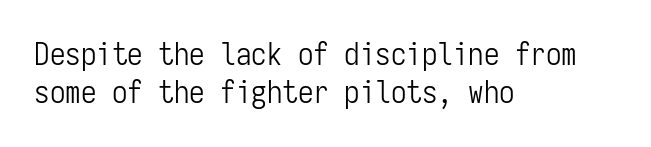
{"serif": "no", "italic": "no", "bold": "no", "weight": "light", "width": "condensed", "stroke_contrast": "low", "x_height": "medium", "monospaced": "yes", "underline": "no", "align": "left", "line_spacing_ratio": 1.23, "letter_spacing": "normal", "letter_spacing_em": 0.0, "glyph_px": 31}
